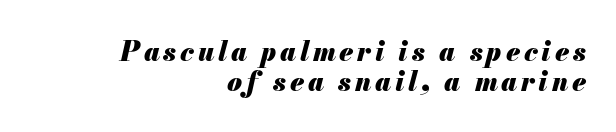
{"italic": "yes", "lean": "right", "slant_degrees": 13, "bold": "yes", "underline": "no", "align": "right", "line_spacing": "tight", "line_spacing_ratio": 1.11, "glyph_px": 27}
